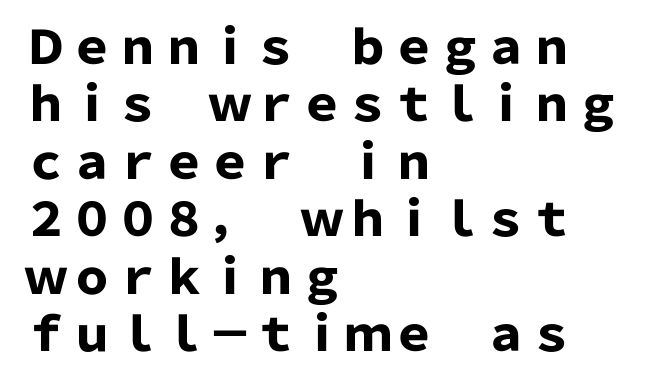
Short note: letters normally spaced. Set as a true bold cut, around the 700 mark. Tall strokes in this sample are plumb rather than angled. The gap between lines stays unmarked. Typographically, this falls in the sans-serif category.
